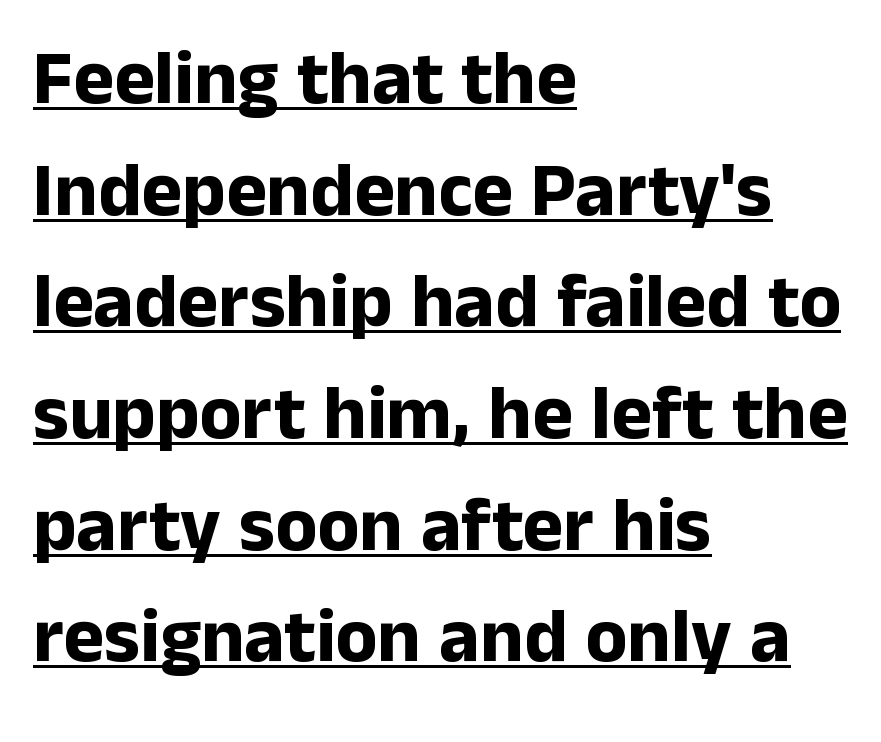
The passage shown is typeset with a sans-serif family. In terms of posture, this sample is upright. Think of a printed novel: that variable character pitch is what you see here. The typesetter chose a ragged-right arrangement here. Tracking here is standard; glyphs follow each other at the usual distance.
